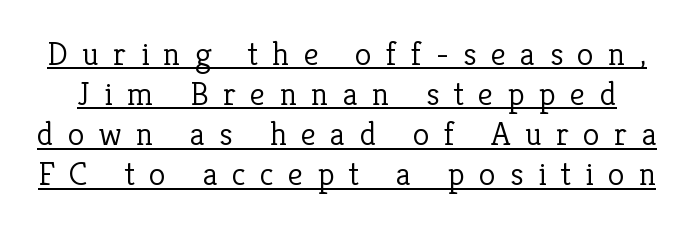
The typesetter has applied underlining to the passage shown. Tracking here is generous; glyphs stand well apart from one another. A typesetter would call this proportional, since set widths differ per character. Stem width sits at or under what a default text font uses. This sample uses a serif face.
